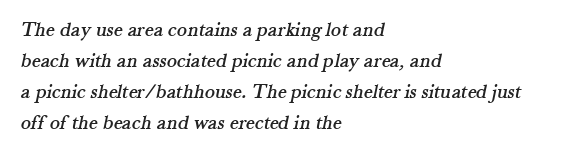
The image shows 21 px text type; set left-aligned, normal line spacing (1.48x), normal letter spacing, not underlined.
